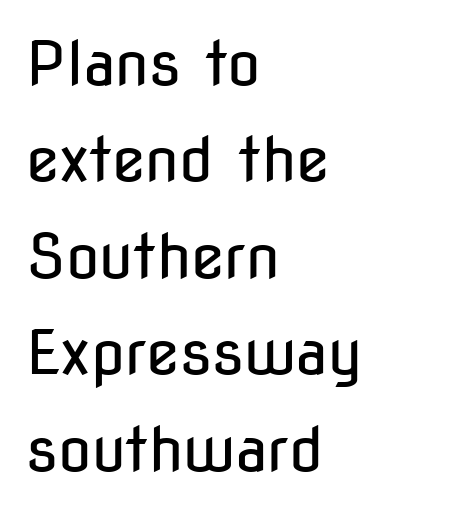
There is no visible air inserted between adjacent glyphs. No extra ink here — the face is not bold. Lines of text with bare space underneath. Each new line begins a customary step beneath the previous one. Varying glyph widths throughout — classic text-font behaviour. The characters display no serif detailing; their extremities are plain.
